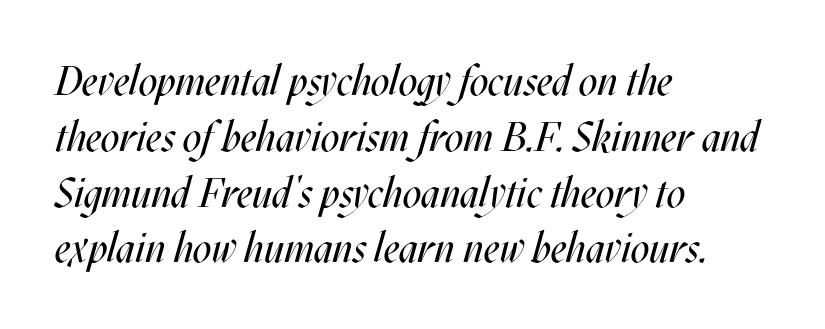
The image shows 41 px regular-weight, condensed type, italic (leaning right); set left-aligned, normal line spacing (1.36x), normal letter spacing, not underlined; medium stroke contrast and a large x-height.
